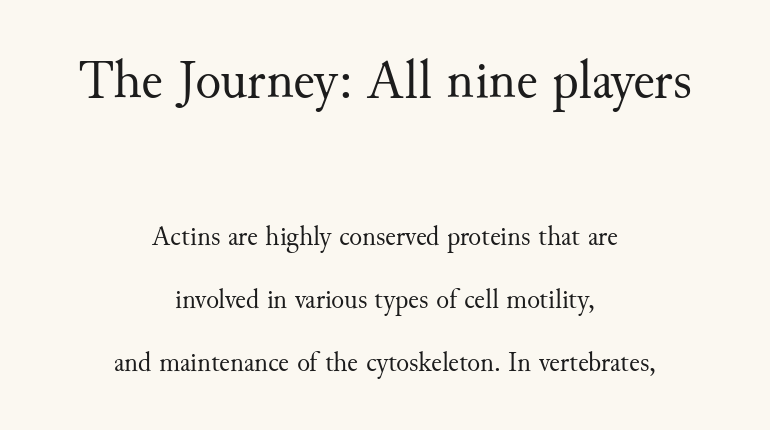
Do the characters align in a grid? No, the font is proportional. Look at the bottom of the vertical strokes: they flare into serifs here. Look at the tracking — it's just the regular setting, nothing added. These lines were composed using upright roman letters. How would I describe the line gaps? Wide and relaxed. The initial chunk of copy outweighs the following chunk in type size.
